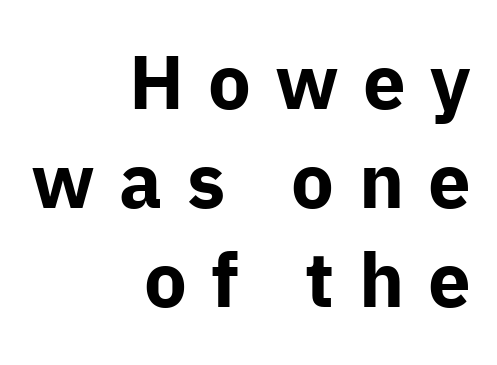
The image shows 76 px bold sans-serif type, upright; set right-aligned, normal line spacing (1.3x), unusually wide letter spacing (+0.32 em), not underlined; low stroke contrast and a medium x-height.
